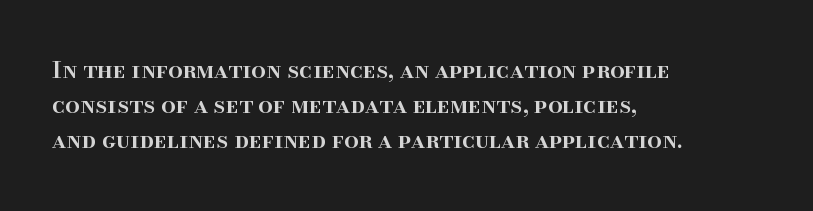
{"italic": "no", "bold": "semi", "underline": "no", "align": "left", "line_spacing": "normal", "line_spacing_ratio": 1.53, "letter_spacing": "normal", "letter_spacing_em": 0.0, "glyph_px": 23}
